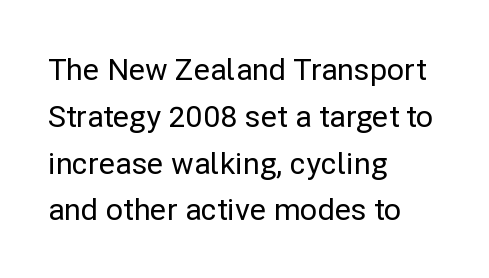
This sample uses a sans-serif face. Caption: multi-line text, flush left, ragged right. The rendering uses natural spacing where letterforms have individual widths. Standard letterfit; no display-style spreading of the glyphs.
